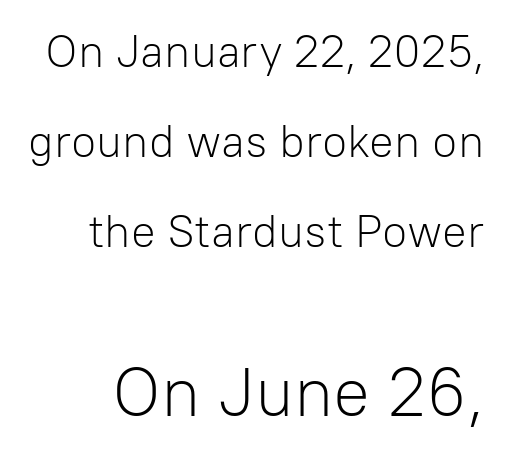
The passage shown begins with its smaller block and ends with its larger one. This rendering employs a face without finishing strokes, i.e., a sans-serif. Note the varied advance widths — an 'i' is clearly narrower than an 'm'. Tall strokes in this sample are plumb rather than angled.
